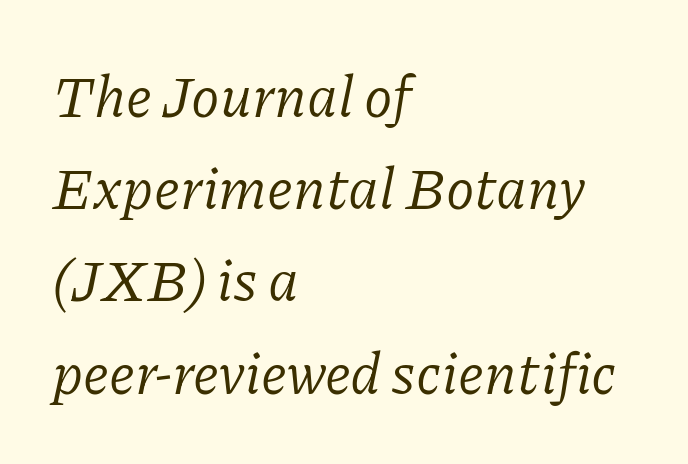
Examine the stroke ends and you'll spot serifs. These lines are set flush left with a ragged right edge. The typesetting does not lean heavy: it is not bold. The rendering uses natural spacing where letterforms have individual widths.
